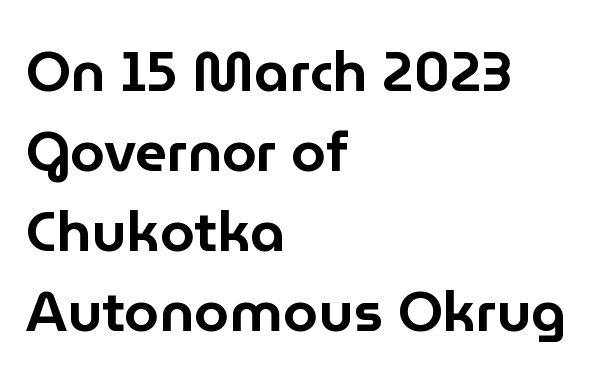
Type without underlining. Short note: letters normally spaced. The block of text has a typical density, with ordinary space between rows. This sample has the flowing, uneven cadence of proportional lettering.
